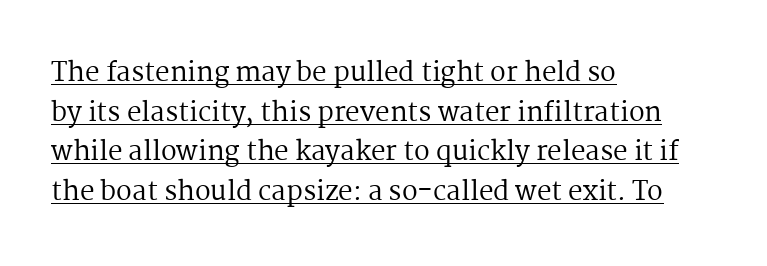
When letters stand straight like this, we call the style roman or upright. The ragged edge is on the right, which tells us the setting is flush left. This block has exactly the height ordinary leading produces. Has an underline been added? It has.
